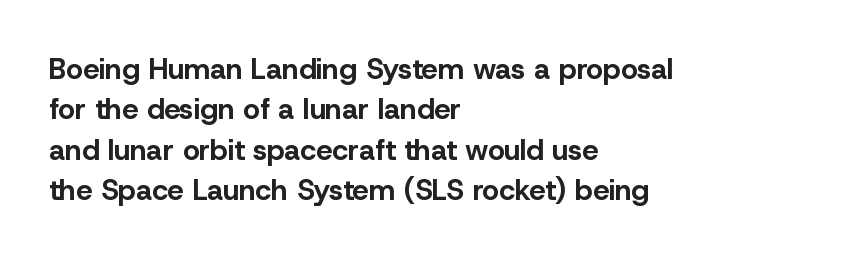
A typesetter would mark this as roman, not italic. Heavy, bold letterforms. The passage shown has conventional tracking throughout. No feet cap the strokes, marking this as sans-serif type.
